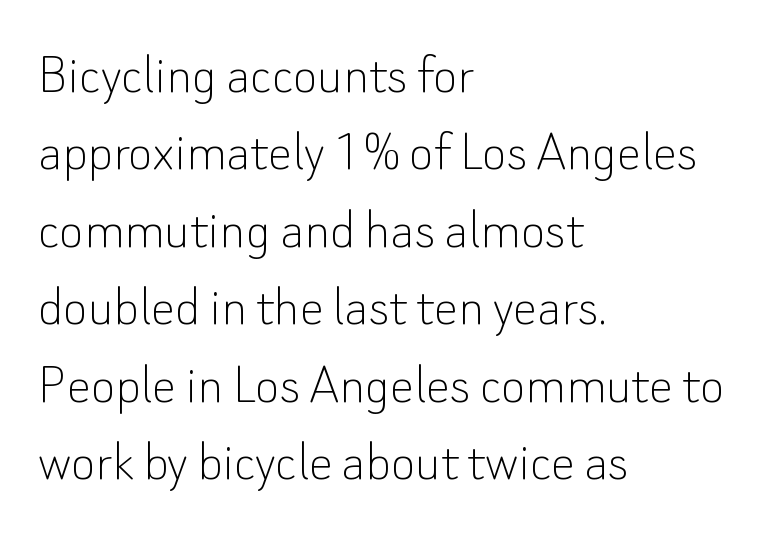
The line-height multiplier appears to be the usual default. If you drew a line through each stem, it would be perfectly vertical. Each letter's strokes conclude bluntly, with no projecting serifs. Any mark beneath the type? The region is blank. Ink coverage per letter is moderate at most.
